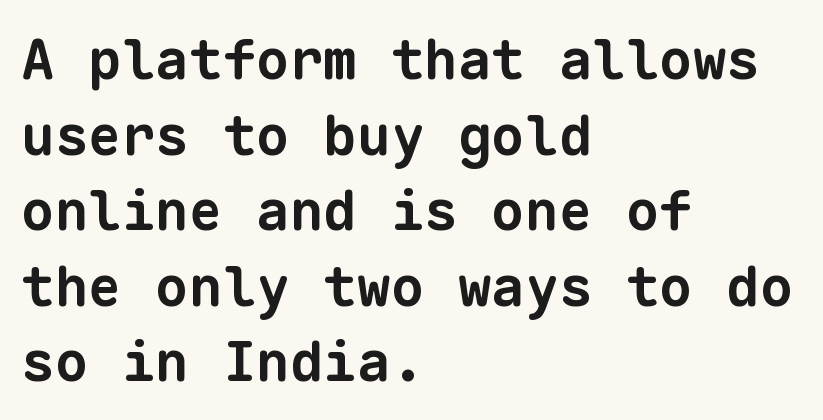
Teacher's note: observe the even left margin — that is flush-left alignment. Strong, thick strokes mark this as bold type. What kind of face is this? One without serifs — a sans. The space directly below the letters is spotless. A typesetter would call this leading conventional body-copy spacing. Spacing verdict: monospaced, one width for all characters.
